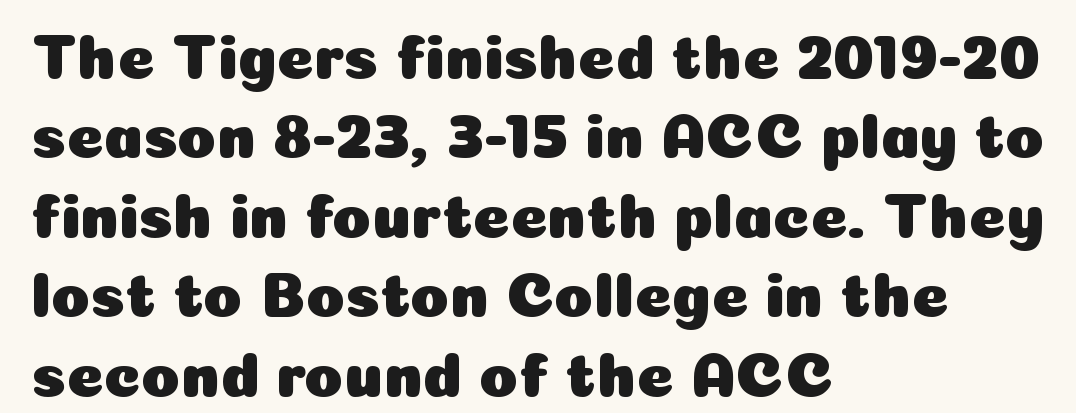
Q: Is the text italic (slanted)? A: No, it is upright.
Q: Is the typeface a serif or a sans-serif typeface? A: Sans-serif.
Q: Is the text underlined? A: No.
Q: How is the paragraph aligned? A: Left-aligned.
Q: Is the spacing between letters normal or unusually wide? A: Normal.
Q: Is the spacing between lines tight, normal or loose? A: Normal.
Q: Width (condensed, normal, or wide)? A: Normal.
Q: Stroke contrast? A: Low.
Q: x-height? A: Medium.
Q: Monospaced? A: No.
